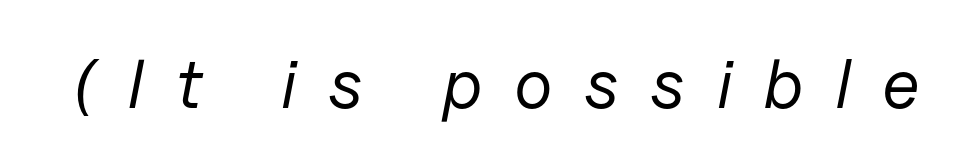
Any mark beneath the type? The region is blank. Italic? Definitely — the glyphs are oblique. This sample has the flowing, uneven cadence of proportional lettering. This rendering widens character spacing well past its baseline value. The weight would be labelled regular, book, light, or lighter still.
